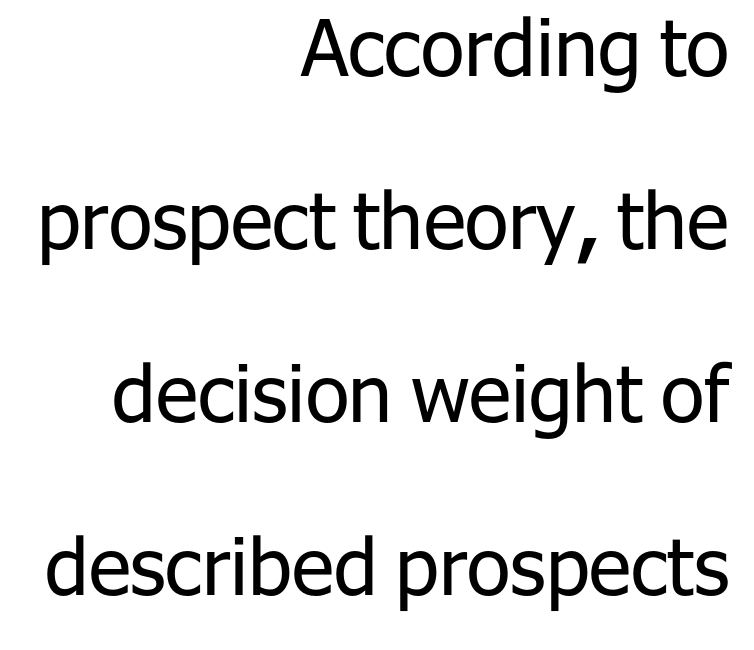
Clear beneath every line of the passage. A typesetter would call this proportional, since set widths differ per character. Stems and bowls with no extra thickness — not bold. Vertical spacing — loose. Designer's note — italics off, roman on.
